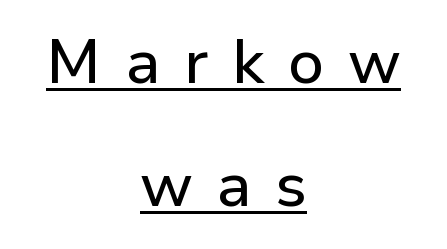
Q: Is the text italic (slanted)? A: No, it is upright.
Q: Is the typeface a serif or a sans-serif typeface? A: Sans-serif.
Q: Is the text underlined? A: Yes.
Q: How is the paragraph aligned? A: Centered.
Q: Is the spacing between letters normal or unusually wide? A: Unusually wide.
Q: Is the spacing between lines tight, normal or loose? A: Loose.
Q: Width (condensed, normal, or wide)? A: Normal.
Q: Stroke contrast? A: Low.
Q: x-height? A: Medium.
Q: Monospaced? A: No.
